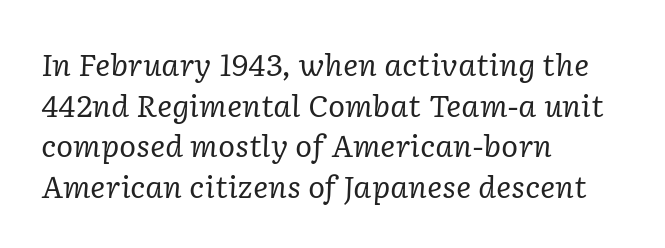
{"serif": "yes", "italic": "yes", "lean": "right", "slant_degrees": 2, "bold": "no", "weight": "regular", "width": "normal", "stroke_contrast": "low", "x_height": "medium", "monospaced": "no", "underline": "no", "align": "left", "line_spacing": "normal", "line_spacing_ratio": 1.4, "letter_spacing": "normal", "letter_spacing_em": 0.0, "glyph_px": 29}
